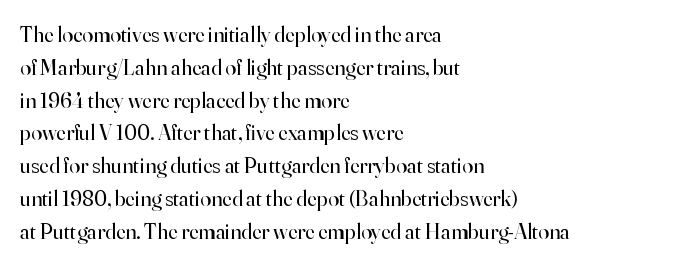
{"italic": "no", "bold": "no", "underline": "no", "align": "left", "line_spacing": "normal", "line_spacing_ratio": 1.49, "letter_spacing": "normal", "letter_spacing_em": 0.0, "glyph_px": 22}
